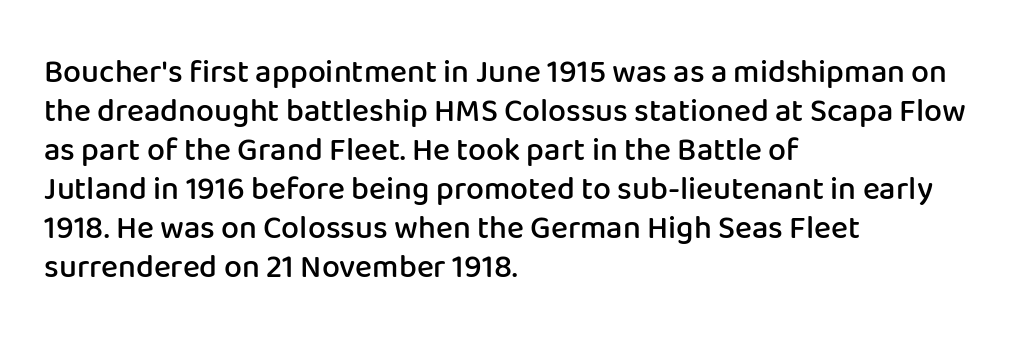
The image shows 32 px semibold sans-serif type, upright; set left-aligned, line spacing 1.22x, normal letter spacing, not underlined; low stroke contrast and a medium x-height.
